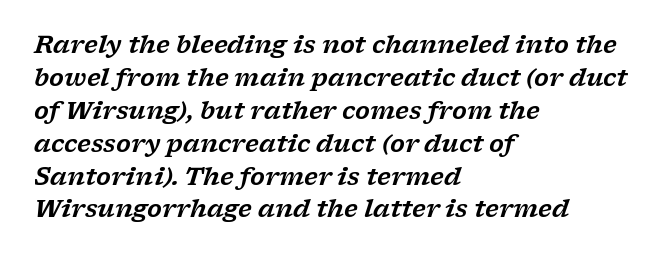
Clear beneath every line of the passage. The gaps between neighbouring characters are ordinary and unremarkable. Rendered with sloped, italic letterforms. The lines are quadded left.
